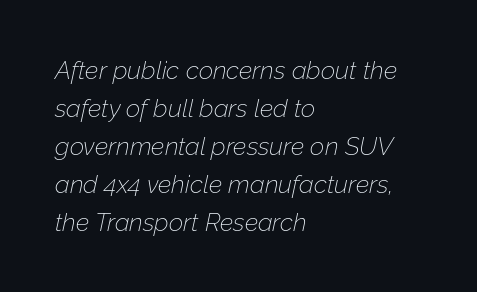
The image shows 25 px text type, italic (leaning right); set left-aligned, normal line spacing (1.52x), normal letter spacing, not underlined.
